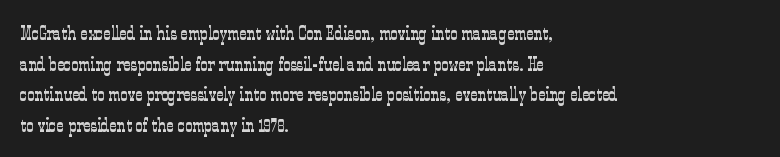
Q: Is the text bold? A: No.
Q: Is the text italic (slanted)? A: No, it is upright.
Q: Is the text underlined? A: No.
Q: How is the paragraph aligned? A: Left-aligned.
Q: Is the spacing between letters normal or unusually wide? A: Normal.
Q: Is the spacing between lines tight, normal or loose? A: Normal.
